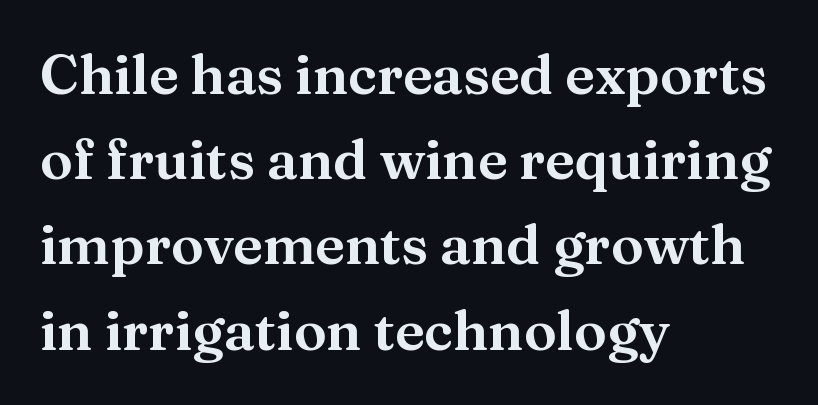
Q: Is the text italic (slanted)? A: No, it is upright.
Q: Is the typeface a serif or a sans-serif typeface? A: Serif.
Q: Is the text underlined? A: No.
Q: How is the paragraph aligned? A: Left-aligned.
Q: Is the spacing between letters normal or unusually wide? A: Normal.
Q: Is the spacing between lines tight, normal or loose? A: Normal.
Q: Width (condensed, normal, or wide)? A: Normal.
Q: Stroke contrast? A: Medium.
Q: x-height? A: Medium.
Q: Monospaced? A: No.
